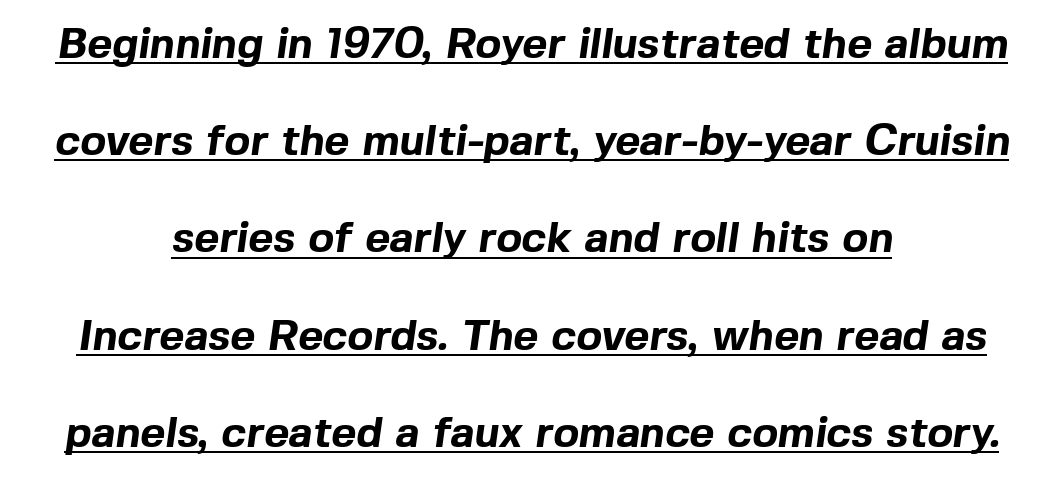
The image shows 43 px bold sans-serif type; set centered, loose line spacing (2.26x), normal letter spacing, underlined; a medium x-height.
